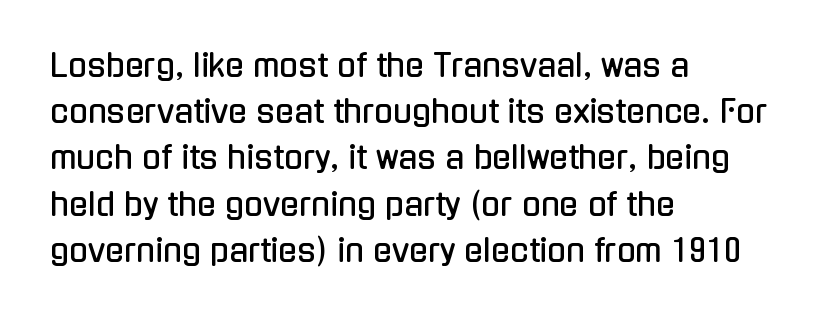
Check where the strokes stop: nothing finishes them off — pure sans. Look at the tracking — it's just the regular setting, nothing added. The letters stand straight up with perfectly vertical stems. This sample is left-justified, so line endings fall wherever the words run out. The string is rendered with underlining switched off. Is this a fixed-width face? No — the glyphs have proportional, varying widths.
